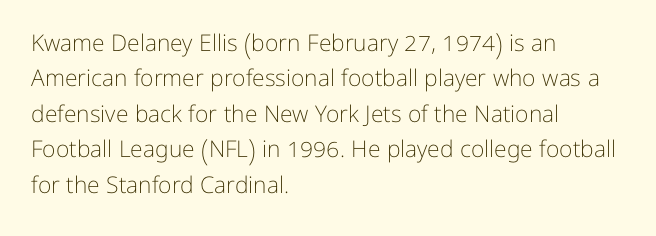
{"italic": "no", "bold": "no", "underline": "no", "align": "left", "line_spacing": "normal", "line_spacing_ratio": 1.54, "letter_spacing": "normal", "letter_spacing_em": 0.0, "glyph_px": 23}
